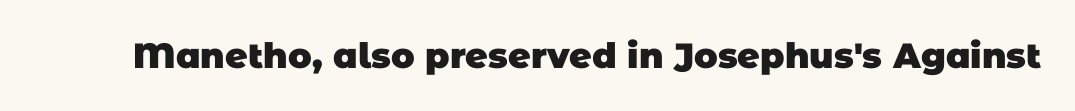
{"serif": "no", "bold": "yes", "weight": "heavy", "width": "normal", "stroke_contrast": "low", "x_height": "large", "monospaced": "no", "underline": "no", "letter_spacing": "normal", "letter_spacing_em": 0.0, "glyph_px": 35}
